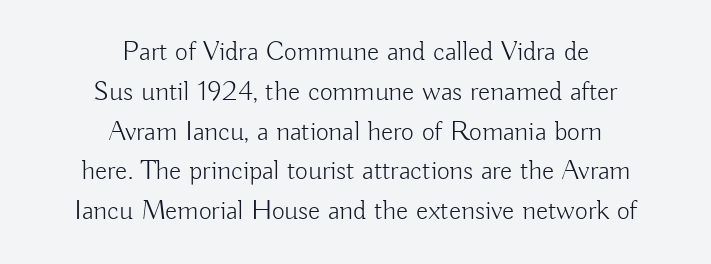
The image shows 28 px light sans-serif type, upright; set centered, normal line spacing (1.42x), normal letter spacing, not underlined; low stroke contrast and a small x-height.
